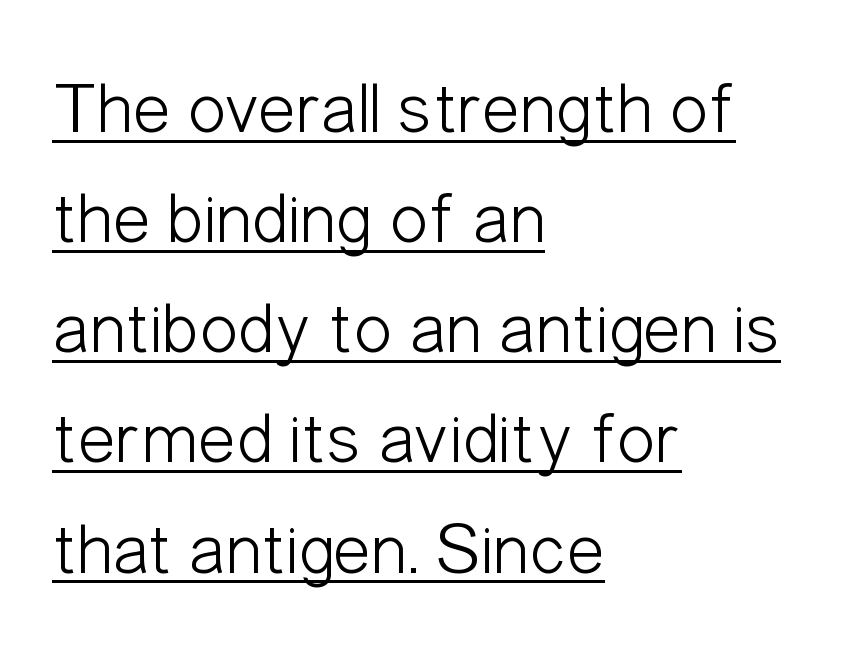
Q: Is the text bold? A: No.
Q: Is the text italic (slanted)? A: No, it is upright.
Q: Is the typeface a serif or a sans-serif typeface? A: Sans-serif.
Q: Is the text underlined? A: Yes.
Q: How is the paragraph aligned? A: Left-aligned.
Q: Is the spacing between letters normal or unusually wide? A: Normal.
Q: Is the spacing between lines tight, normal or loose? A: Normal.
Q: Width (condensed, normal, or wide)? A: Condensed.
Q: Stroke contrast? A: Low.
Q: x-height? A: Medium.
Q: Monospaced? A: No.
